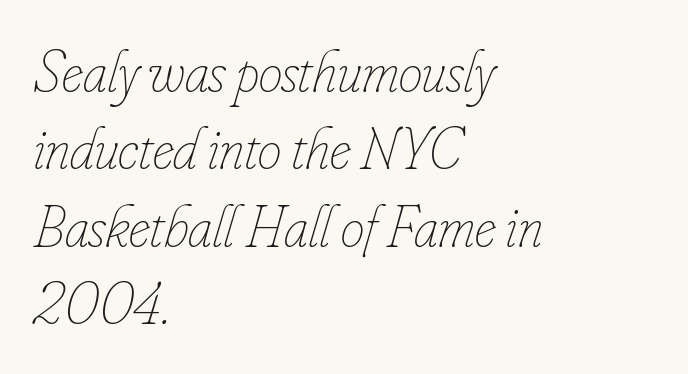
Q: Is the text bold? A: No.
Q: Is the text italic (slanted)? A: Yes, it leans right by about 16 degrees.
Q: Is the text underlined? A: No.
Q: How is the paragraph aligned? A: Left-aligned.
Q: Is the spacing between letters normal or unusually wide? A: Normal.
Q: Is the spacing between lines tight, normal or loose? A: Normal.
Q: Width (condensed, normal, or wide)? A: Condensed.
Q: Stroke contrast? A: Low.
Q: x-height? A: Small.
Q: Monospaced? A: No.
